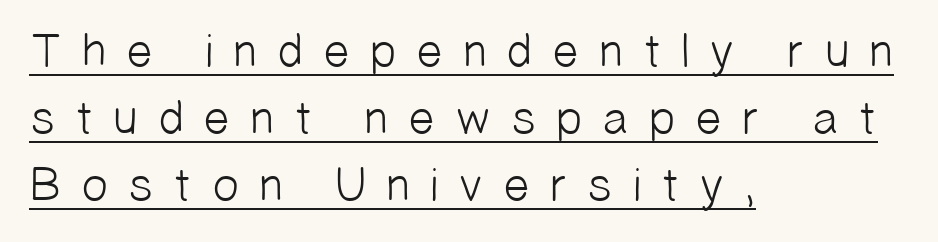
{"serif": "no", "bold": "no", "weight": "light", "width": "normal", "stroke_contrast": "low", "x_height": "medium", "monospaced": "no", "underline": "yes", "align": "left", "line_spacing": "normal", "line_spacing_ratio": 1.4, "letter_spacing": "wide", "letter_spacing_em": 0.37, "glyph_px": 48}
